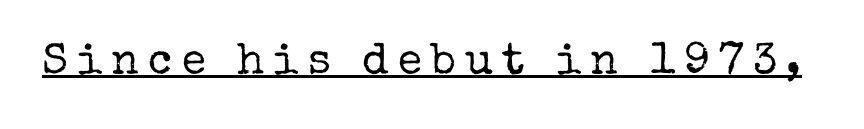
Q: Is the text bold? A: No.
Q: Is the text italic (slanted)? A: No, it is upright.
Q: Is the typeface a serif or a sans-serif typeface? A: Serif.
Q: Is the text underlined? A: Yes.
Q: Is the spacing between letters normal or unusually wide? A: Unusually wide.
Q: Width (condensed, normal, or wide)? A: Normal.
Q: Stroke contrast? A: Low.
Q: x-height? A: Medium.
Q: Monospaced? A: No.
